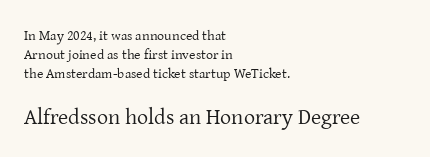
{"italic": "no", "bold": "no", "underline": "no", "align": "left", "line_spacing": "normal", "line_spacing_ratio": 1.36, "letter_spacing": "normal", "letter_spacing_em": 0.0, "larger_block": "second", "size_ratio": 1.57, "glyph_px": 22}
